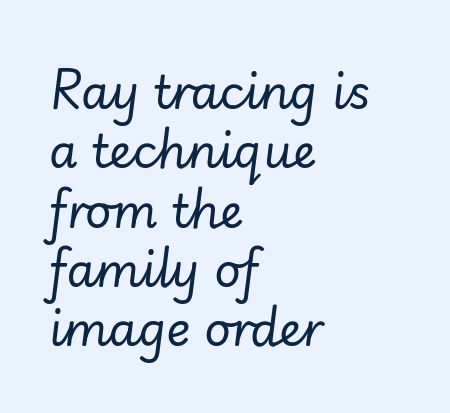
The image shows 46 px regular-weight type, italic (leaning right); set left-aligned, normal line spacing (1.29x), normal letter spacing, not underlined; low stroke contrast and a small x-height.
